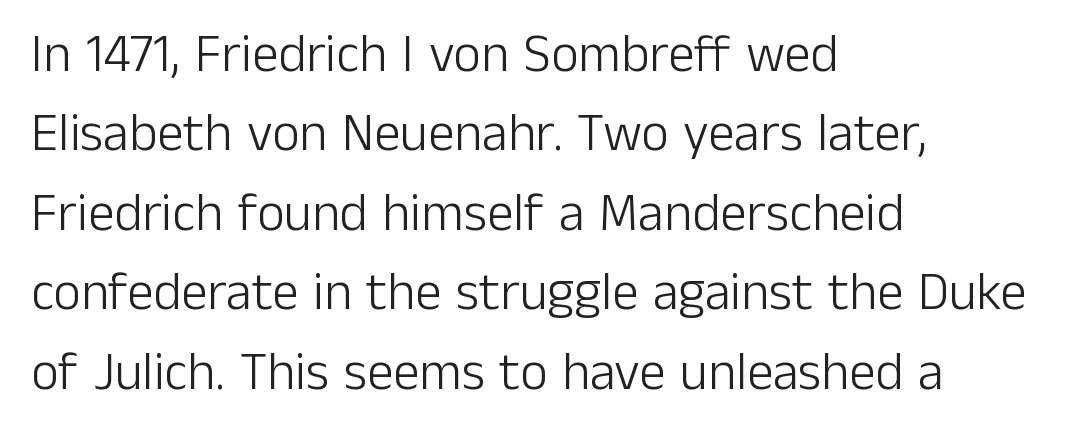
Rule under the text: the space is simply empty. Heft: none added — not bold. Spacing verdict: proportional, widths tailored to each character. This sample is left-justified, so line endings fall wherever the words run out. The tracking reads as untouched default to a designer's eye.
